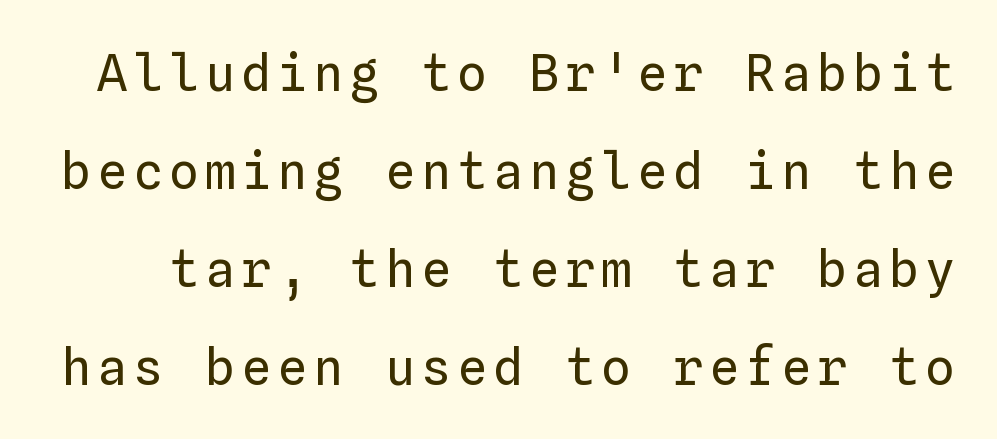
{"italic": "no", "bold": "no", "weight": "regular", "width": "normal", "stroke_contrast": "low", "x_height": "medium", "monospaced": "yes", "underline": "no", "line_spacing": "loose", "line_spacing_ratio": 1.96, "glyph_px": 50}
